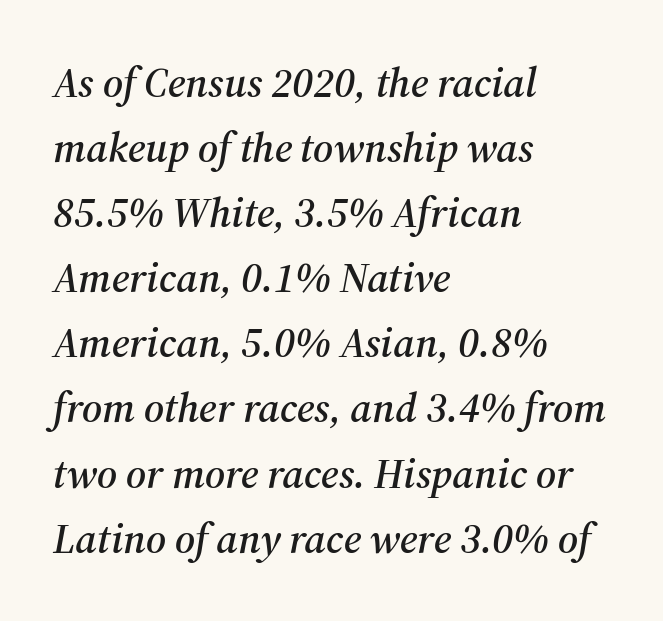
The image shows 42 px serif type, italic (leaning right); set left-aligned, normal line spacing (1.55x), normal letter spacing, not underlined; medium stroke contrast and a medium x-height.
